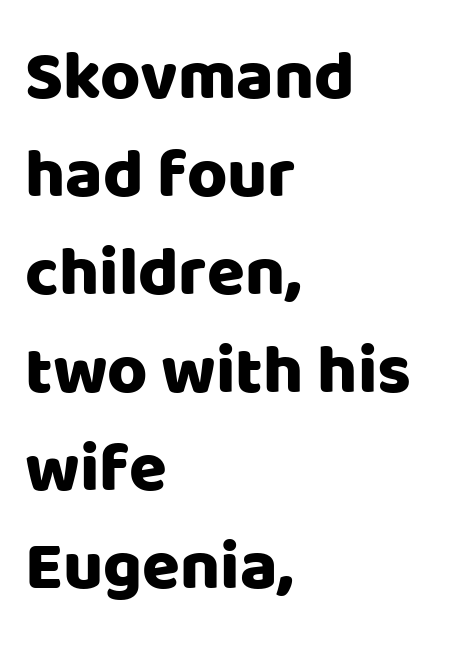
{"serif": "no", "italic": "no", "width": "normal", "stroke_contrast": "low", "x_height": "large", "monospaced": "no", "underline": "no", "align": "left", "line_spacing": "normal", "line_spacing_ratio": 1.42, "letter_spacing": "normal", "letter_spacing_em": 0.0, "glyph_px": 69}
